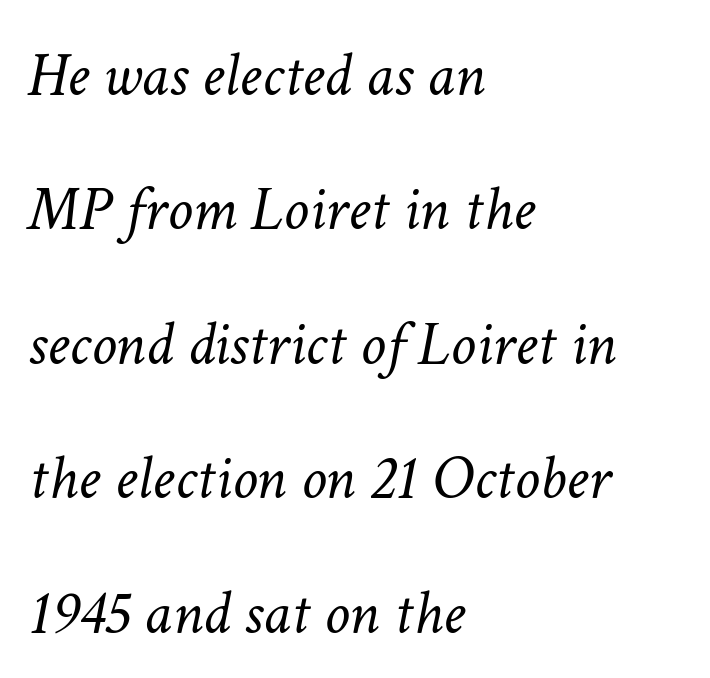
The baseline area is clear. The lines are spread far apart with generous leading. Is the stroke heavy? The answer is a plain regular-or-lighter. Looking at the ascenders, they clearly lean. This rendering leaves character spacing at its baseline value.
